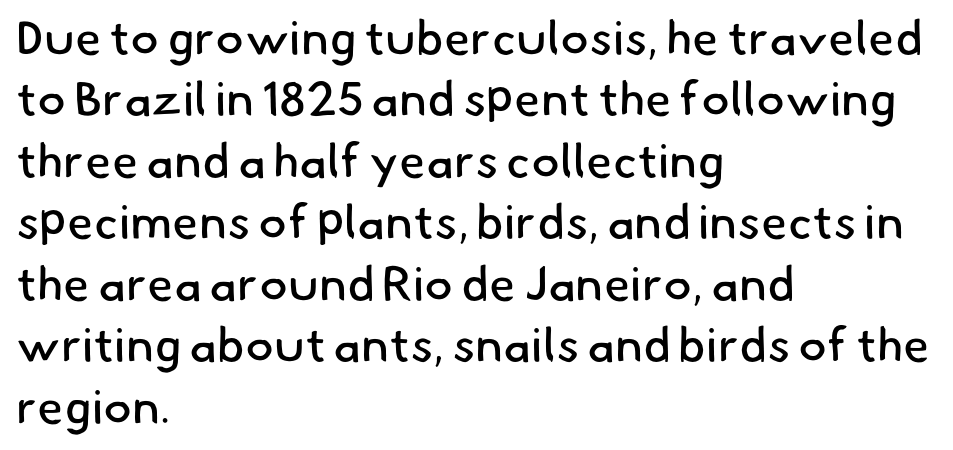
{"serif": "no", "bold": "no", "weight": "regular", "width": "normal", "stroke_contrast": "low", "x_height": "small", "monospaced": "no", "underline": "no", "align": "left", "line_spacing": "normal", "line_spacing_ratio": 1.28, "letter_spacing": "normal", "letter_spacing_em": 0.0, "glyph_px": 48}
